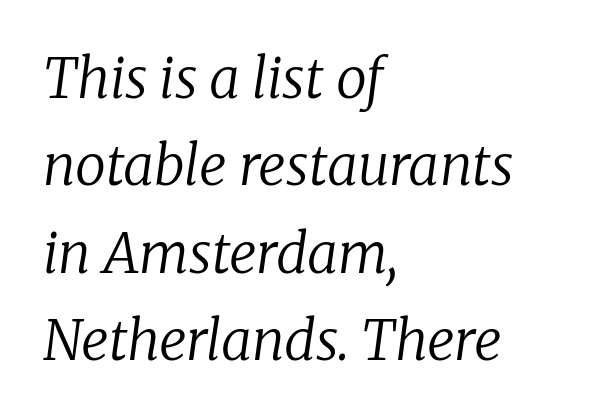
{"serif": "yes", "italic": "yes", "lean": "right", "slant_degrees": 8, "bold": "no", "weight": "regular", "width": "normal", "stroke_contrast": "low", "x_height": "medium", "monospaced": "no", "underline": "no", "align": "left", "line_spacing": "normal", "line_spacing_ratio": 1.59, "letter_spacing": "normal", "letter_spacing_em": 0.0, "glyph_px": 55}
